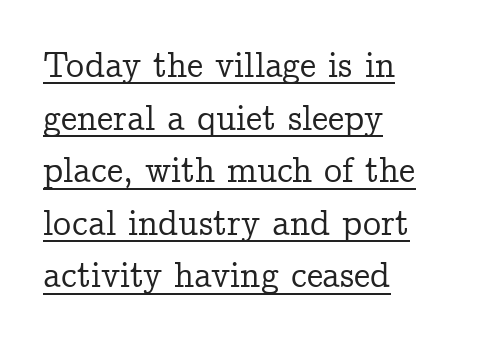
Is this a fixed-width face? No — the glyphs have proportional, varying widths. Notice how descenders clear the ascenders below comfortably — that's standard leading. The face used here appears with an underline applied. A typesetter would call this zero additional tracking. Caption: multi-line text, flush left, ragged right.
